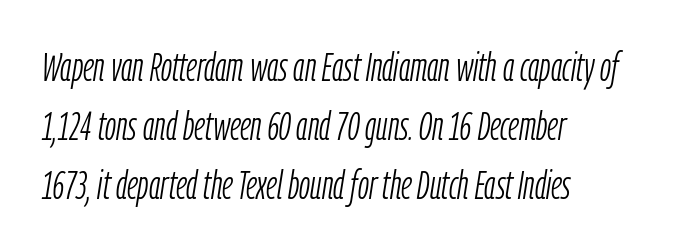
No extra ink here — the face is not bold. Each new line begins a customary step beneath the previous one. The space directly below the letters is spotless. Is the type slanted? Yes — the strokes lean at a clear angle. Each line starts at the same left margin while the right side varies. Is this a fixed-width face? No — the glyphs have proportional, varying widths.
